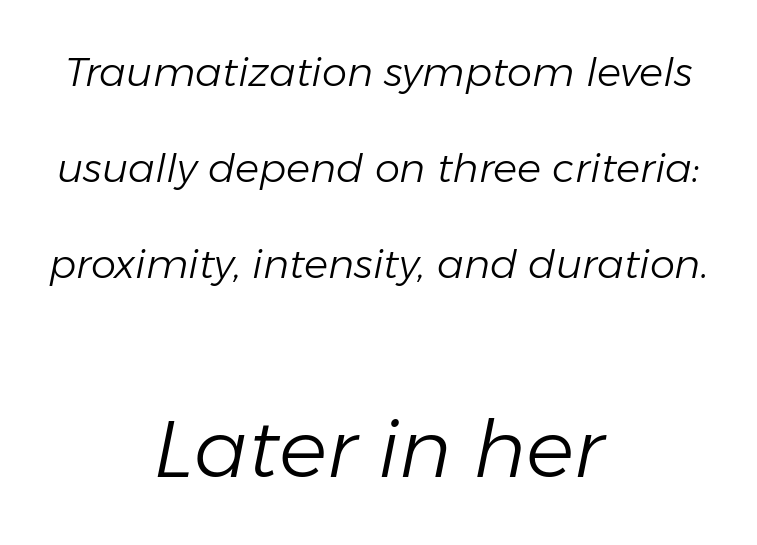
The image shows 80 px light type, italic (leaning right); set centered, loose line spacing (2.4x), normal letter spacing, not underlined; the second (bottom) block is 2.0x larger; low stroke contrast and a medium x-height.
